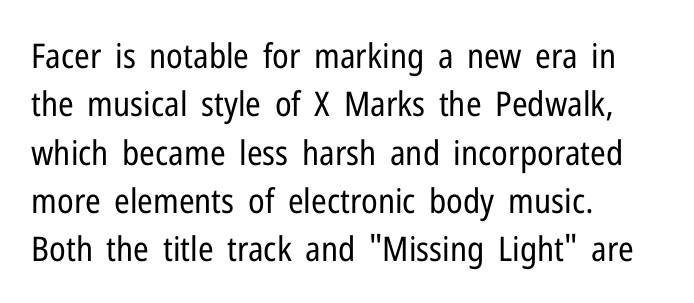
Q: Is the text bold? A: No.
Q: Is the text italic (slanted)? A: No, it is upright.
Q: Is the typeface a serif or a sans-serif typeface? A: Sans-serif.
Q: Is the text underlined? A: No.
Q: How is the paragraph aligned? A: Left-aligned.
Q: Is the spacing between letters normal or unusually wide? A: Normal.
Q: Is the spacing between lines tight, normal or loose? A: Normal.
Q: Width (condensed, normal, or wide)? A: Condensed.
Q: Stroke contrast? A: Low.
Q: x-height? A: Medium.
Q: Monospaced? A: No.
